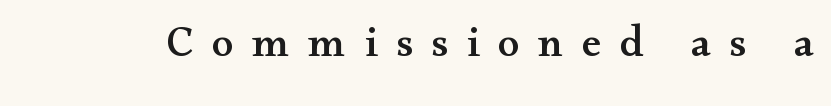
In terms of letterspacing, this is a distinctly airy, spread setting. The area under the type is left untouched. The lettering holds an erect, upright posture throughout. A typesetter would call this proportional, since set widths differ per character.
